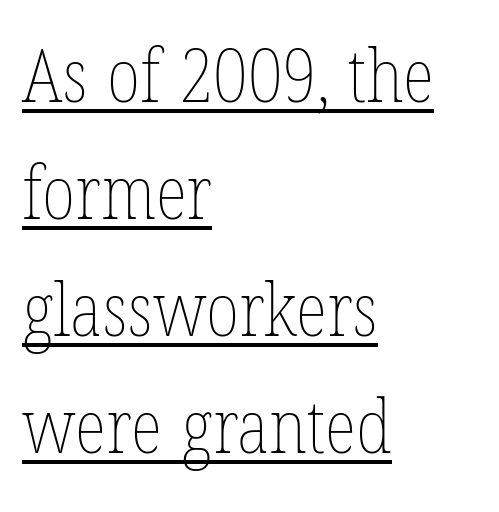
{"italic": "no", "bold": "no", "weight": "thin", "width": "condensed", "stroke_contrast": "low", "x_height": "medium", "monospaced": "no", "underline": "yes", "align": "left", "line_spacing": "normal", "line_spacing_ratio": 1.58, "letter_spacing": "normal", "letter_spacing_em": 0.0, "glyph_px": 74}
